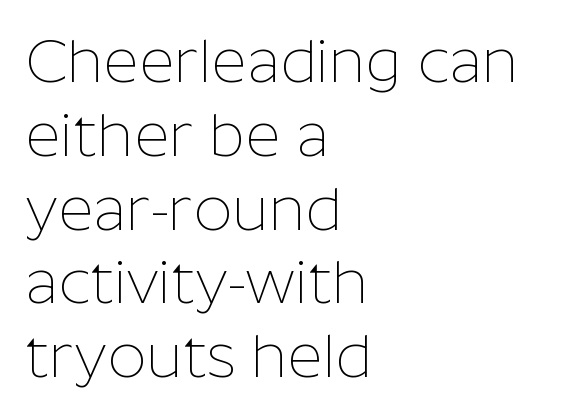
Caption: standard tracking, unaltered. Every character sits straight up, as roman type does. These lines are composed in type without serifs. These glyphs show unthickened strokes, regular width or finer. Check under the words: just untouched page. Reading down the block, your eye returns to a fixed left position each line.
